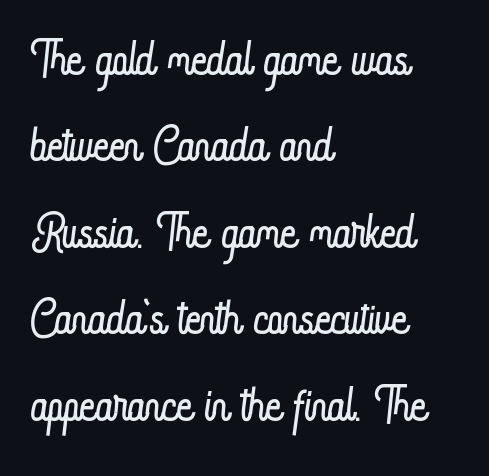
The image shows 67 px light, condensed type; set left-aligned, normal line spacing (1.29x), normal letter spacing, not underlined; low stroke contrast and a small x-height.
